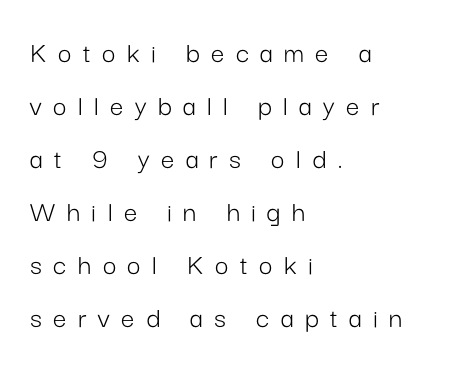
The image shows 30 px light sans-serif type, upright; set left-aligned, line spacing 1.77x, unusually wide letter spacing (+0.38 em), not underlined; low stroke contrast and a medium x-height.
